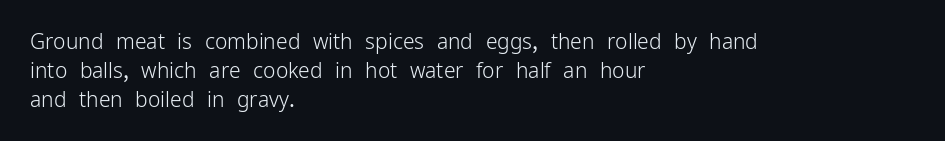
The image shows 21 px text type, upright; set left-aligned, normal line spacing (1.39x), normal letter spacing, not underlined.
